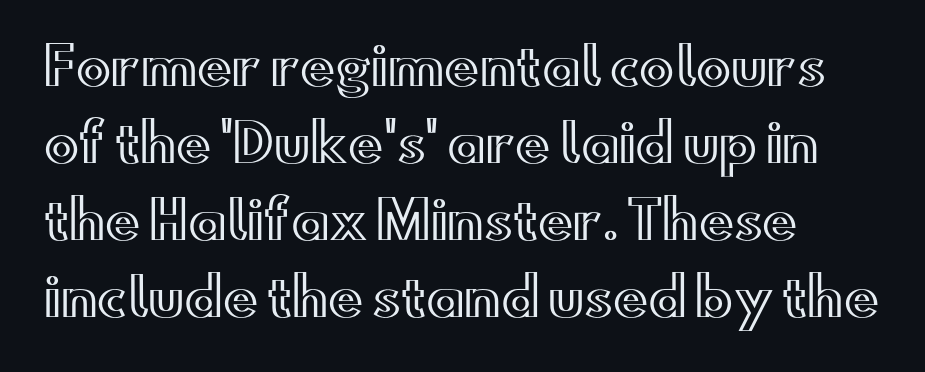
Proportional: the letters do not fall into vertical columns. You can tell it's not italic because the verticals are truly vertical. This block has exactly the height ordinary leading produces. Letter spacing: default.
